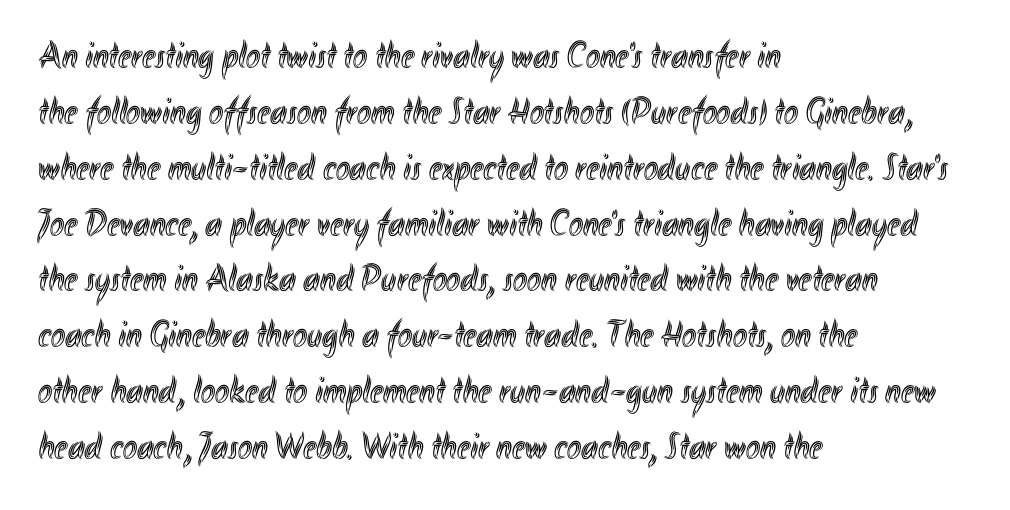
The image shows 38 px condensed type; set left-aligned, normal line spacing (1.47x), normal letter spacing, not underlined; a small x-height.
